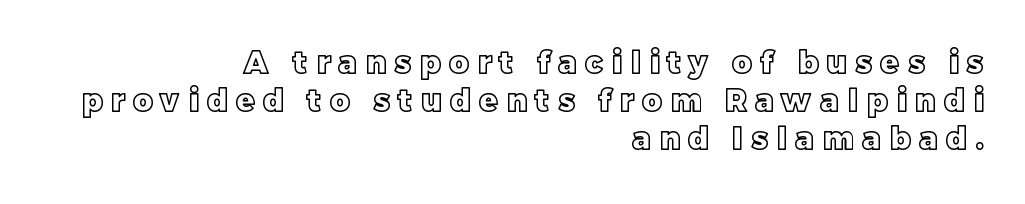
The image shows 30 px text type, upright; set right-aligned, normal line spacing (1.27x), unusually wide letter spacing (+0.29 em), not underlined; a large x-height.
